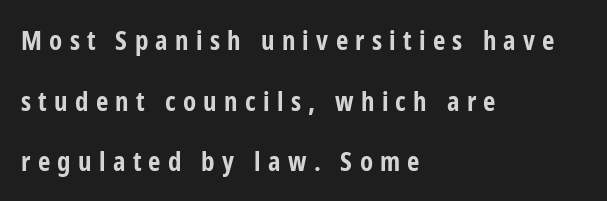
Strokes here are thick enough to call this a true bold. Words appear elongated and porous because spacing is wide. Airy leading. If you drew a ruler down the left edge, every line would touch it.
